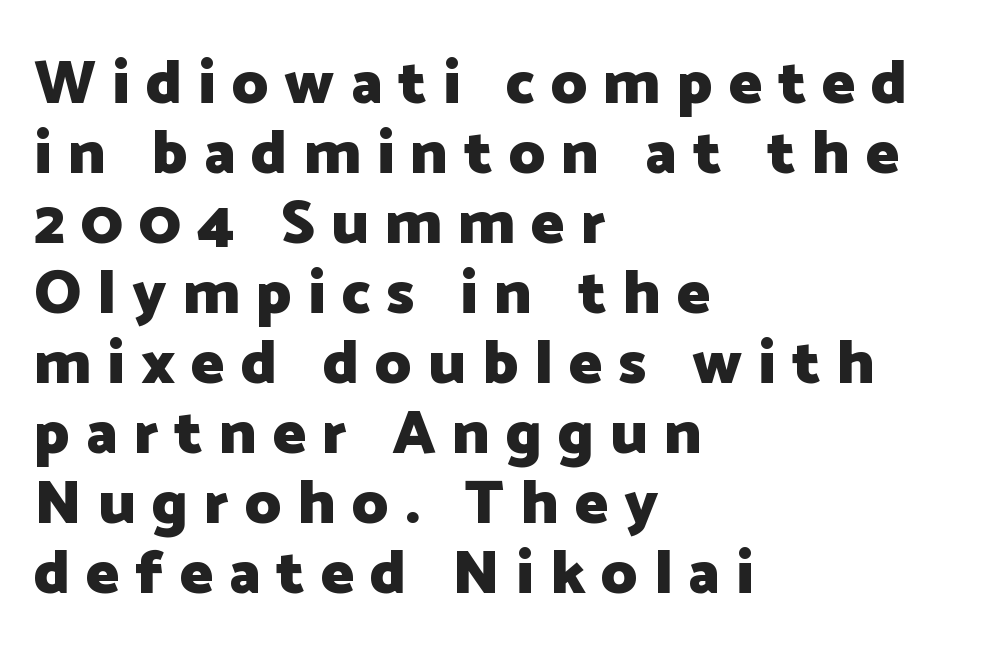
Q: Is the text bold? A: Yes.
Q: Is the text italic (slanted)? A: No, it is upright.
Q: Is the typeface a serif or a sans-serif typeface? A: Sans-serif.
Q: Is the text underlined? A: No.
Q: How is the paragraph aligned? A: Left-aligned.
Q: Is the spacing between letters normal or unusually wide? A: Unusually wide.
Q: Is the spacing between lines tight, normal or loose? A: Tight.
Q: Width (condensed, normal, or wide)? A: Normal.
Q: Stroke contrast? A: Low.
Q: x-height? A: Medium.
Q: Monospaced? A: No.
